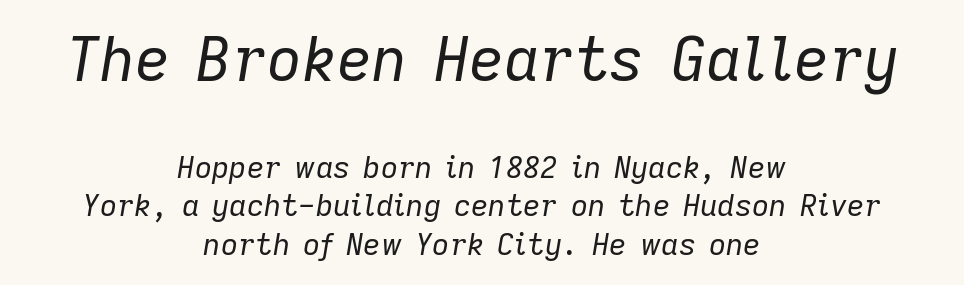
The image shows 61 px regular-weight type, italic (leaning right); set centered, normal line spacing (1.28x), normal letter spacing, not underlined; the first (top) block is 2.03x larger; low stroke contrast and a medium x-height.
